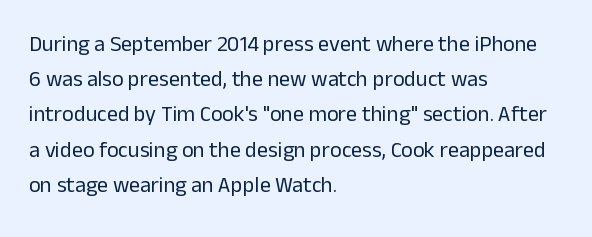
Q: Is the text bold? A: No.
Q: Is the text italic (slanted)? A: No, it is upright.
Q: Is the text underlined? A: No.
Q: How is the paragraph aligned? A: Left-aligned.
Q: Is the spacing between letters normal or unusually wide? A: Normal.
Q: Is the spacing between lines tight, normal or loose? A: Normal.
